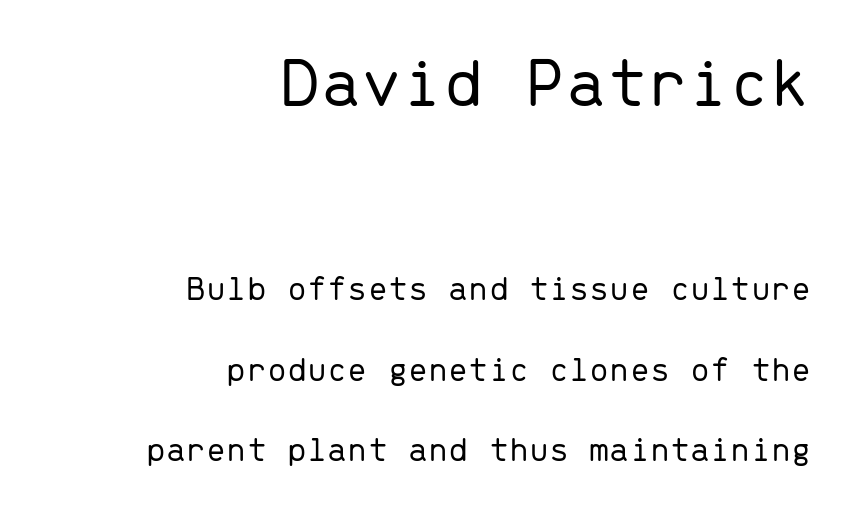
Q: Is the text bold? A: No.
Q: Is the text italic (slanted)? A: No, it is upright.
Q: Is the typeface a serif or a sans-serif typeface? A: Sans-serif.
Q: Is the text underlined? A: No.
Q: How is the paragraph aligned? A: Right-aligned.
Q: Is the spacing between letters normal or unusually wide? A: Normal.
Q: Is the spacing between lines tight, normal or loose? A: Loose.
Q: Which block of text is set in a larger size, the first (top) or the second (bottom)? A: The first (top) one.
Q: Width (condensed, normal, or wide)? A: Normal.
Q: Stroke contrast? A: Low.
Q: x-height? A: Medium.
Q: Monospaced? A: Yes.
